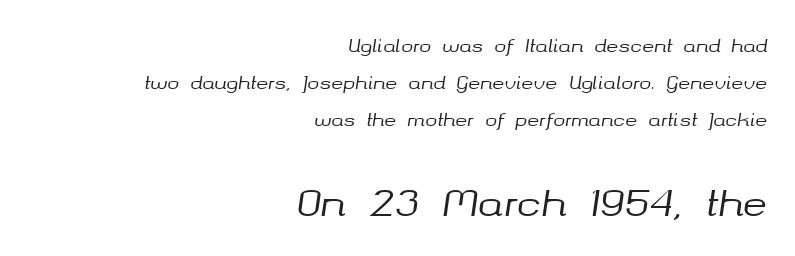
Q: Is the text italic (slanted)? A: Yes, it leans right by about 8 degrees.
Q: Is the text underlined? A: No.
Q: How is the paragraph aligned? A: Right-aligned.
Q: Is the spacing between letters normal or unusually wide? A: Normal.
Q: Is the spacing between lines tight, normal or loose? A: Loose.
Q: Which block of text is set in a larger size, the first (top) or the second (bottom)? A: The second (bottom) one.
Q: Width (condensed, normal, or wide)? A: Normal.
Q: Stroke contrast? A: Medium.
Q: x-height? A: Medium.
Q: Monospaced? A: No.
